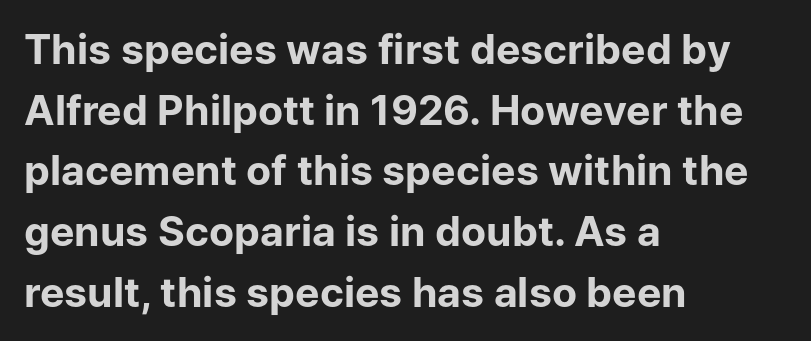
The image shows 41 px bold sans-serif type, upright; set left-aligned, normal line spacing (1.48x), normal letter spacing, not underlined; low stroke contrast and a medium x-height.
